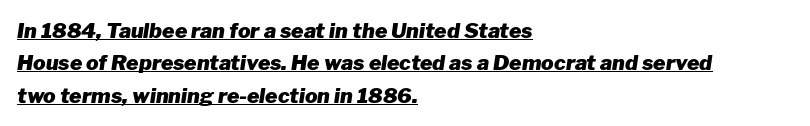
Q: Is the text bold? A: Yes.
Q: Is the text italic (slanted)? A: Yes, it leans right by about 8 degrees.
Q: Is the text underlined? A: Yes.
Q: How is the paragraph aligned? A: Left-aligned.
Q: Is the spacing between letters normal or unusually wide? A: Normal.
Q: Is the spacing between lines tight, normal or loose? A: Normal.
